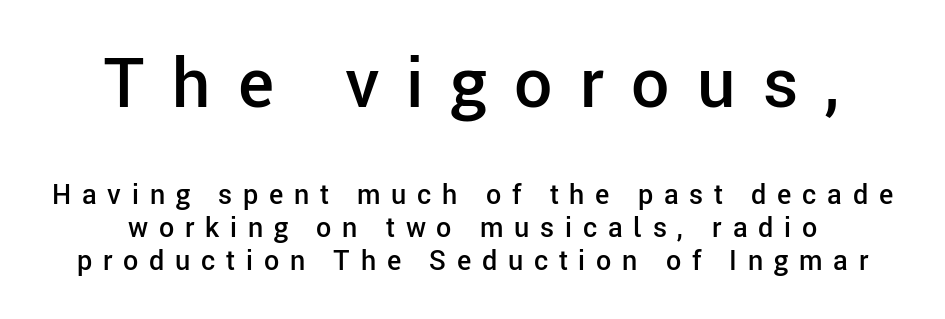
{"serif": "no", "italic": "no", "bold": "semi", "weight": "semibold", "width": "normal", "stroke_contrast": "low", "x_height": "medium", "monospaced": "no", "underline": "no", "line_spacing_ratio": 1.22, "letter_spacing": "wide", "letter_spacing_em": 0.4, "larger_block": "first", "size_ratio": 2.52, "glyph_px": 68}
